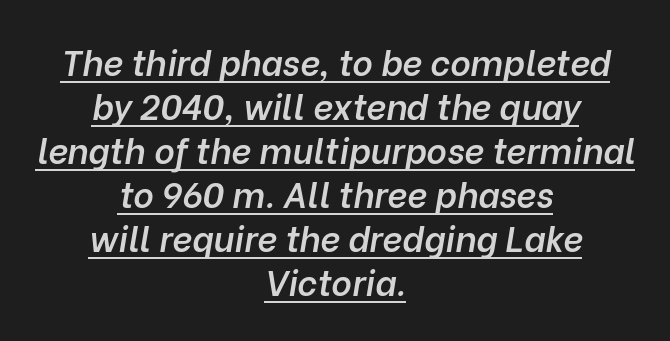
{"italic": "yes", "lean": "right", "slant_degrees": 10, "bold": "semi", "weight": "semibold", "width": "normal", "stroke_contrast": "low", "x_height": "medium", "monospaced": "no", "underline": "yes", "align": "center", "line_spacing": "normal", "line_spacing_ratio": 1.26, "letter_spacing": "normal", "letter_spacing_em": 0.0, "glyph_px": 35}
